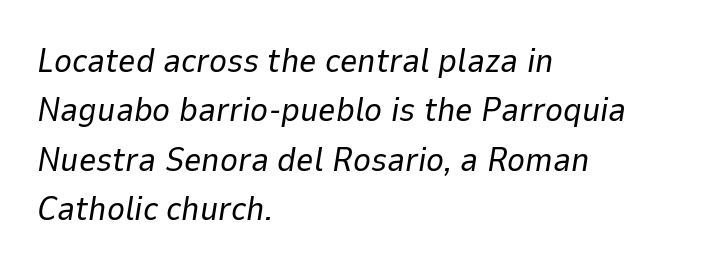
Nothing heavy about these letters — not bold at all. Slanted lettering throughout. In terms of leading, this rendering sits right in the middle. These lines keep a tight, regular rhythm from letter to letter. Note the varied advance widths — an 'i' is clearly narrower than an 'm'.
